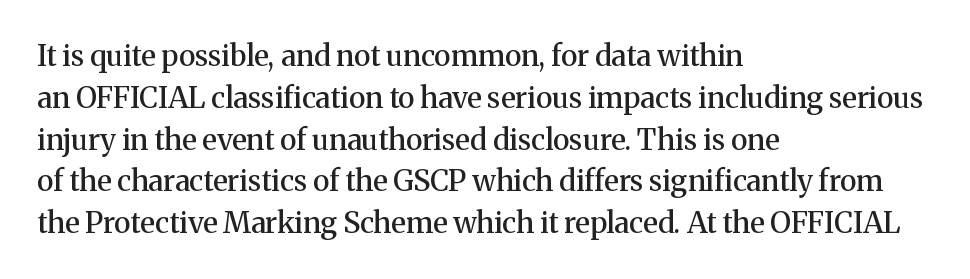
The image shows 29 px semibold serif type, upright; set left-aligned, normal line spacing (1.44x), normal letter spacing, not underlined; medium stroke contrast and a medium x-height.
